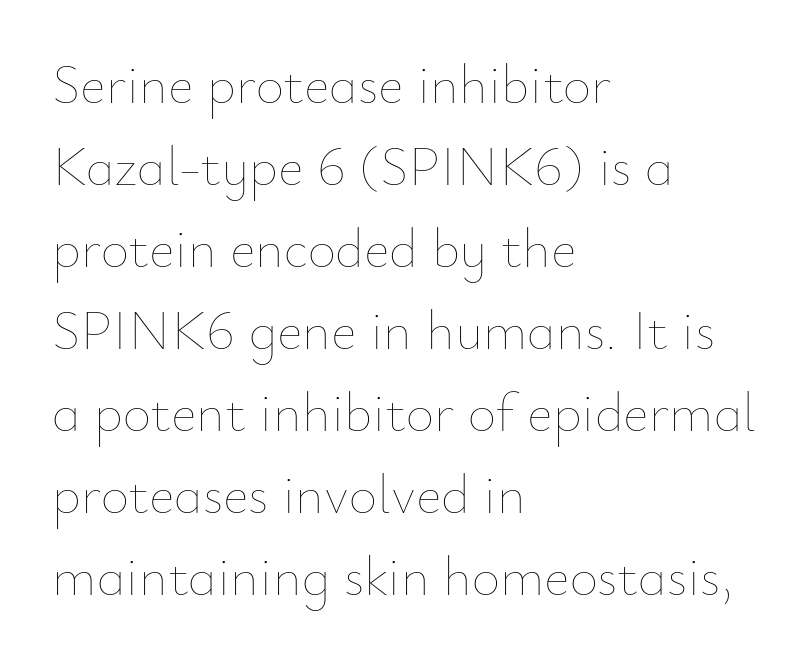
Is there much room between lines? A standard amount, neither cramped nor airy. Anything drawn beneath the words? Only blank space. The letters stand straight up with perfectly vertical stems. Compared with a centered layout, this one pins lines to the left instead.
